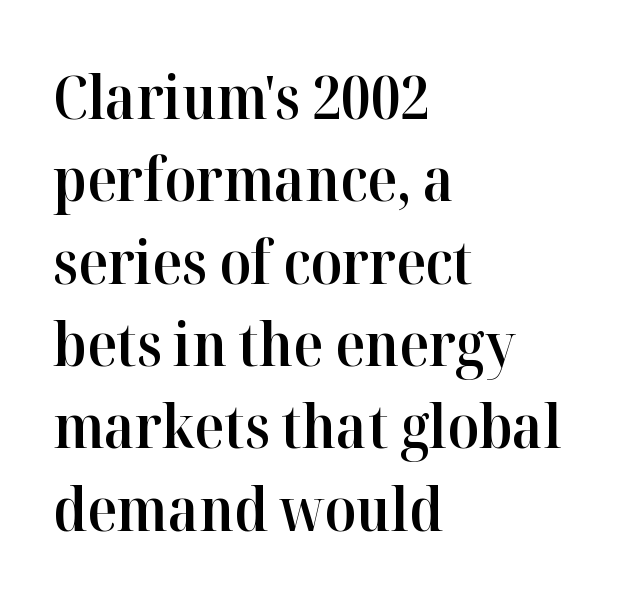
{"serif": "yes", "italic": "no", "bold": "semi", "weight": "semibold", "width": "normal", "stroke_contrast": "high", "x_height": "medium", "monospaced": "no", "underline": "no", "align": "left", "line_spacing": "normal", "line_spacing_ratio": 1.35, "letter_spacing": "normal", "letter_spacing_em": 0.0, "glyph_px": 61}
